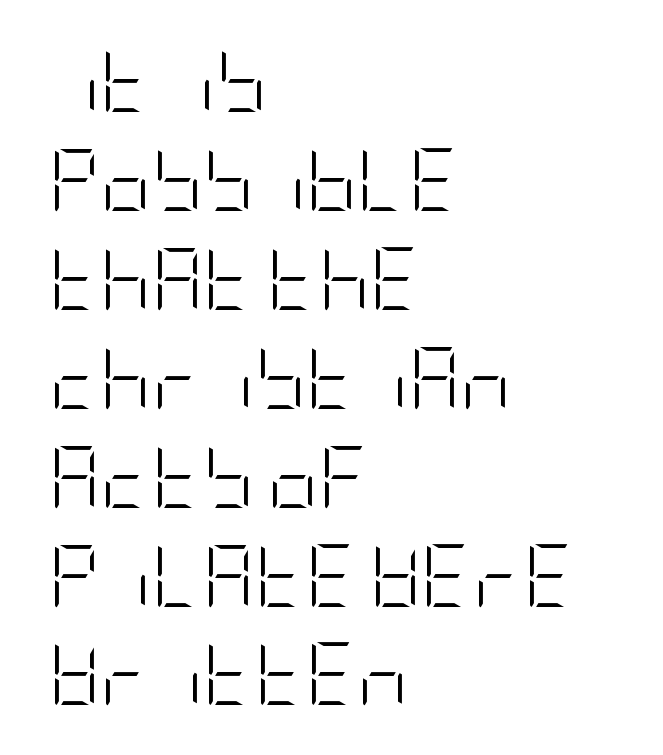
{"serif": "no", "italic": "no", "bold": "no", "weight": "light", "width": "condensed", "stroke_contrast": "low", "x_height": "large", "underline": "no", "align": "left", "line_spacing": "normal", "line_spacing_ratio": 1.57, "letter_spacing": "normal", "letter_spacing_em": 0.0, "glyph_px": 63}
